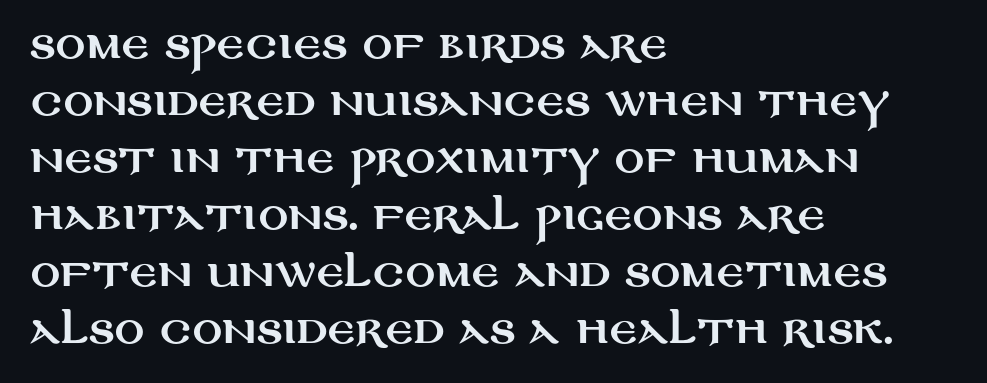
Q: Is the text italic (slanted)? A: No, it is upright.
Q: Is the typeface a serif or a sans-serif typeface? A: Sans-serif.
Q: Is the text underlined? A: No.
Q: How is the paragraph aligned? A: Left-aligned.
Q: Is the spacing between letters normal or unusually wide? A: Normal.
Q: Is the spacing between lines tight, normal or loose? A: Normal.
Q: Width (condensed, normal, or wide)? A: Wide.
Q: Stroke contrast? A: Medium.
Q: x-height? A: Large.
Q: Monospaced? A: No.
